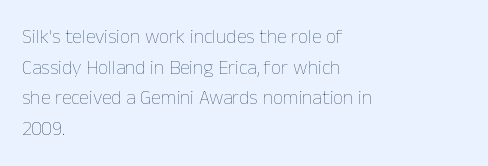
Q: Is the text bold? A: No.
Q: Is the text italic (slanted)? A: No, it is upright.
Q: Is the text underlined? A: No.
Q: How is the paragraph aligned? A: Left-aligned.
Q: Is the spacing between letters normal or unusually wide? A: Normal.
Q: Is the spacing between lines tight, normal or loose? A: Normal.
